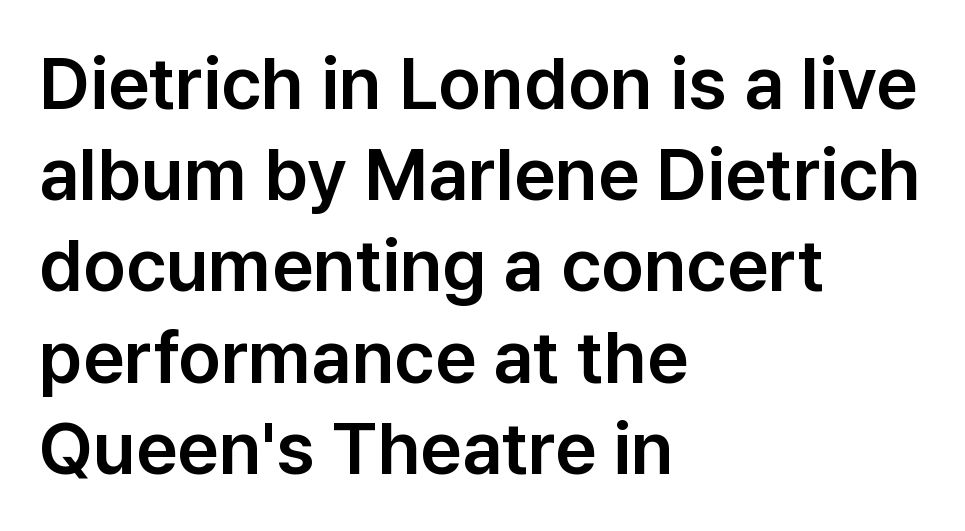
Q: Is the text italic (slanted)? A: No, it is upright.
Q: Is the typeface a serif or a sans-serif typeface? A: Sans-serif.
Q: Is the text underlined? A: No.
Q: How is the paragraph aligned? A: Left-aligned.
Q: Is the spacing between letters normal or unusually wide? A: Normal.
Q: Is the spacing between lines tight, normal or loose? A: Normal.
Q: Width (condensed, normal, or wide)? A: Normal.
Q: Stroke contrast? A: Low.
Q: x-height? A: Medium.
Q: Monospaced? A: No.
